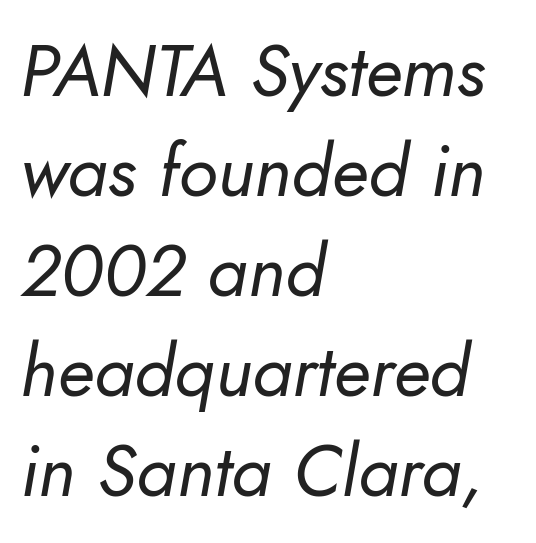
The image shows 73 px regular-weight type, italic (leaning right); set left-aligned, normal line spacing (1.37x), normal letter spacing, not underlined; low stroke contrast and a small x-height.
